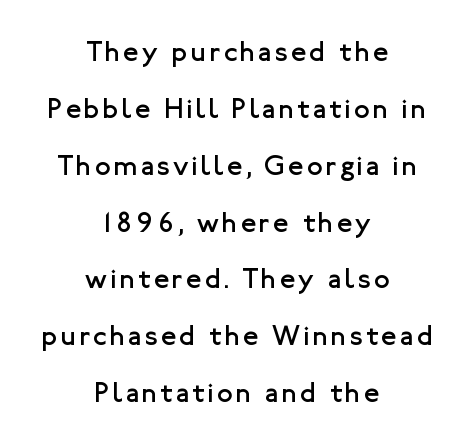
{"serif": "no", "italic": "no", "bold": "no", "weight": "regular", "width": "normal", "stroke_contrast": "low", "x_height": "medium", "monospaced": "no", "underline": "no", "align": "center", "line_spacing": "loose", "line_spacing_ratio": 2.03, "glyph_px": 28}
